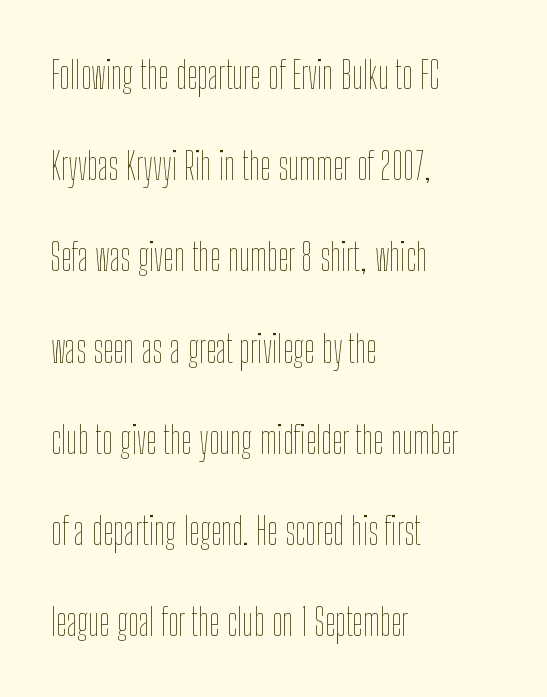
Q: Is the text bold? A: No.
Q: Is the text italic (slanted)? A: No, it is upright.
Q: Is the text underlined? A: No.
Q: How is the paragraph aligned? A: Left-aligned.
Q: Is the spacing between letters normal or unusually wide? A: Normal.
Q: Is the spacing between lines tight, normal or loose? A: Loose.
Q: Width (condensed, normal, or wide)? A: Condensed.
Q: Stroke contrast? A: Low.
Q: x-height? A: Medium.
Q: Monospaced? A: No.
